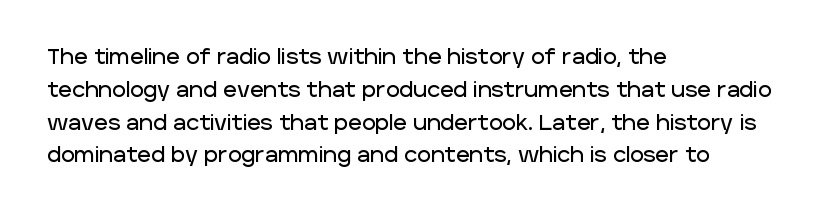
The image shows 21 px text type, upright; set left-aligned, normal line spacing (1.56x), normal letter spacing, not underlined.
